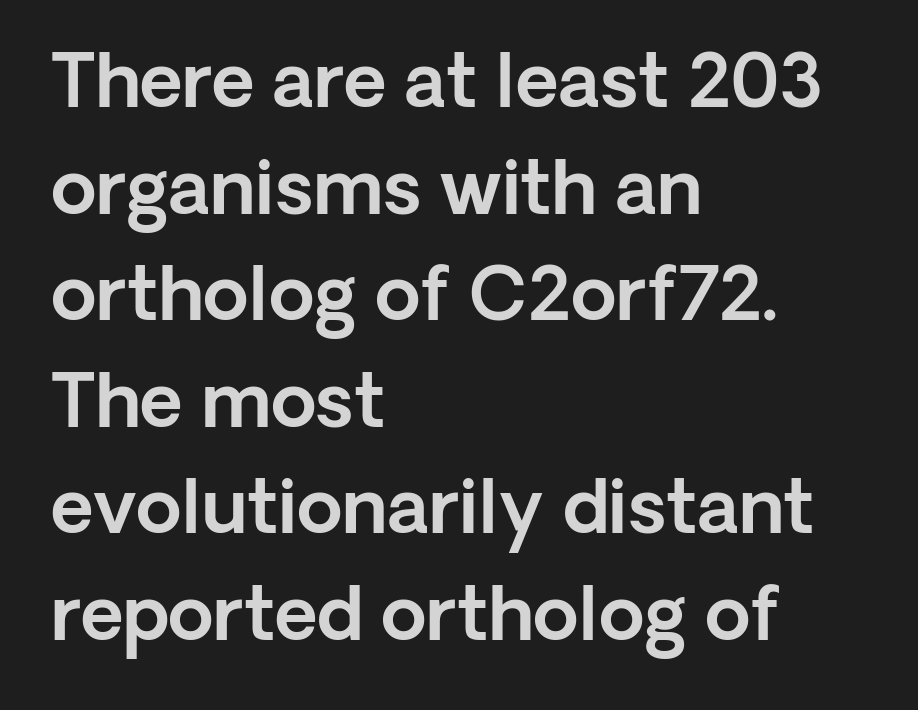
The image shows 74 px sans-serif type, upright; set left-aligned, normal line spacing (1.44x), normal letter spacing, not underlined; a medium x-height.
